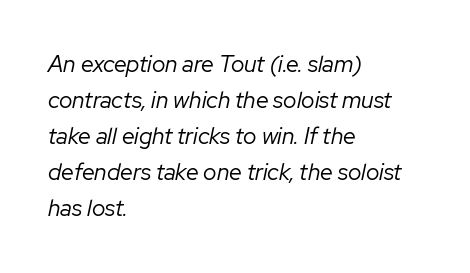
This rendering features lettering with no underline. The strokes carry an ordinary text weight at most. Does the lettering tilt? It does — this is italic. If you measured baseline to baseline, you'd find a middling distance. Reading down the block, your eye returns to a fixed left position each line.
